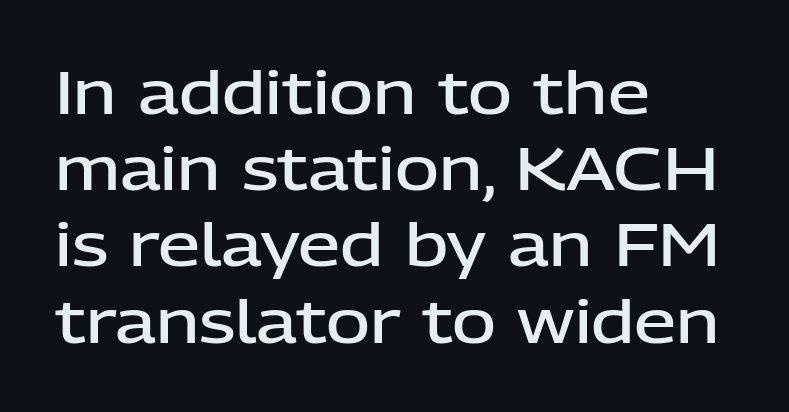
{"serif": "no", "italic": "no", "bold": "semi", "weight": "semibold", "width": "normal", "stroke_contrast": "low", "x_height": "medium", "monospaced": "no", "underline": "no", "align": "left", "line_spacing": "normal", "line_spacing_ratio": 1.27, "letter_spacing": "normal", "letter_spacing_em": 0.0, "glyph_px": 60}
